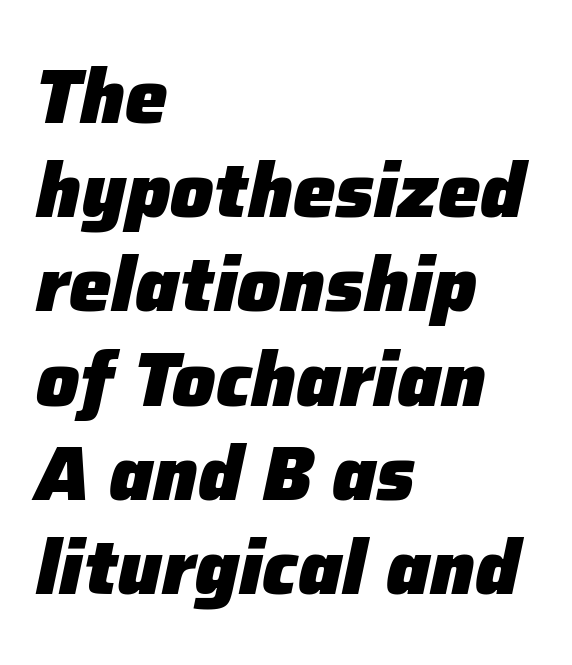
One-word summary of the alignment: left. Just letters on the line, the space beneath them empty. Style check: oblique. The face used here is proportionally spaced, like ordinary book or web type. Tracking value appears to be zero — textbook default spacing.
